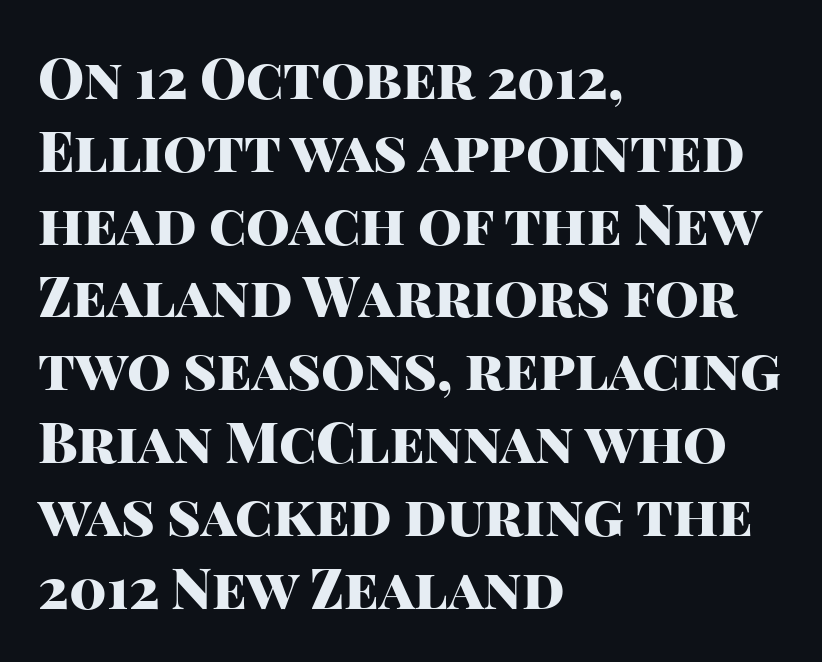
The rendering uses a moderate line-height, typical for paragraphs. Teacher's note: observe the even left margin — that is flush-left alignment. The letters advance in unequal steps, a hallmark of proportional type. Are there feet on the stems? There aren't — it's a sans. Clear beneath every line of the passage. Rendered with straight, roman letterforms.
